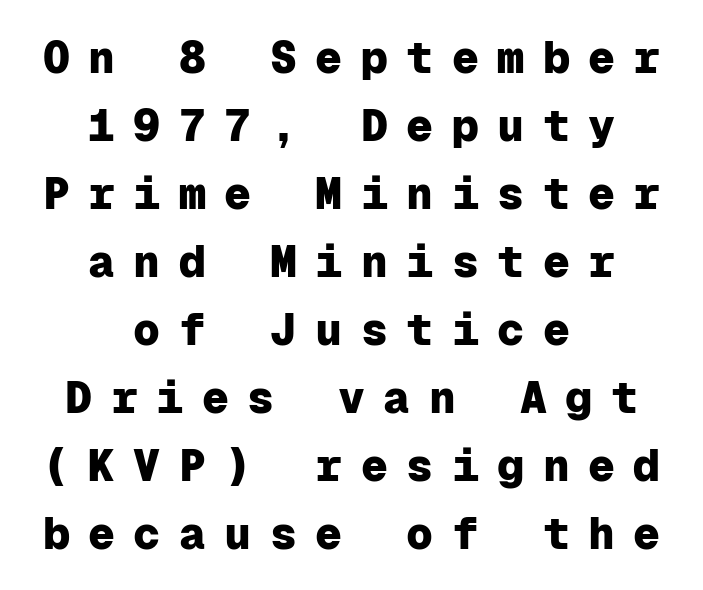
Serif or sans? Sans — the stroke terminals are bare. The whitespace from short lines is split evenly between both sides. These lines were composed using upright roman letters. Is this a fixed-width face? Yes — each glyph sits in an identical cell. This block has exactly the height ordinary leading produces.
